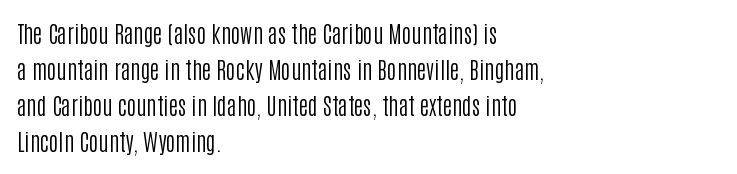
Nothing unusual about the tracking: characters are spaced as the font intends. The typesetter chose a ragged-right arrangement here. Vertical strokes here are truly vertical. In terms of leading, this rendering sits right in the middle.
